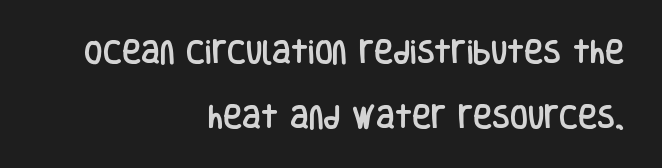
The image shows 26 px text type, upright; set right-aligned, loose line spacing (2.5x), normal letter spacing, not underlined.
